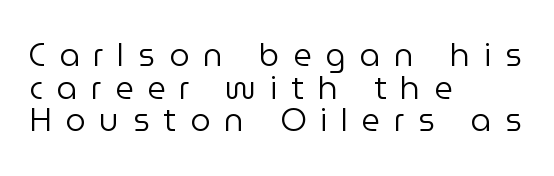
The image shows 32 px regular-weight sans-serif type, upright; set left-aligned, tight line spacing (1.02x), unusually wide letter spacing (+0.43 em), not underlined; low stroke contrast and a medium x-height.
